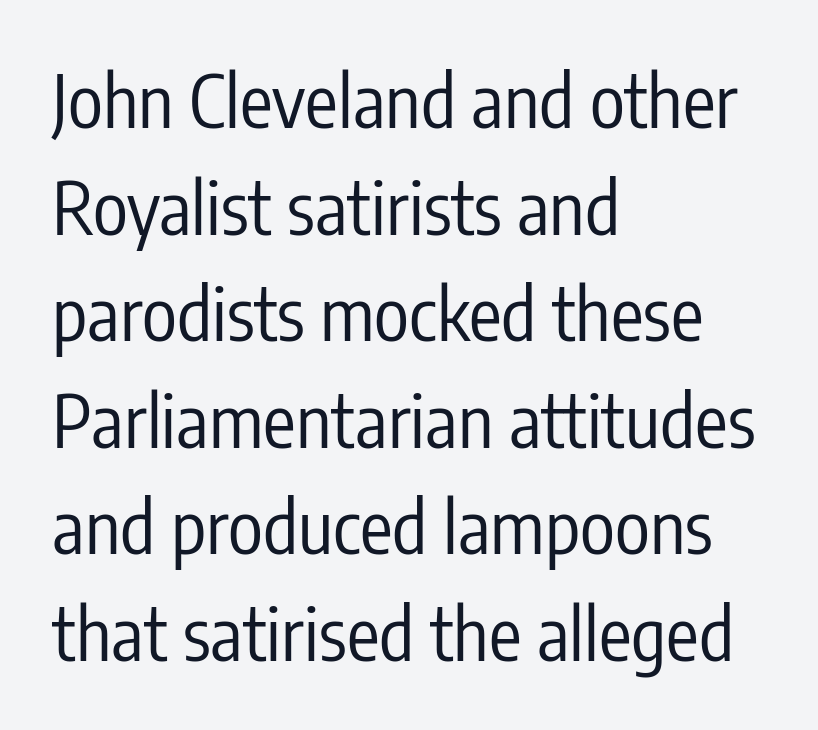
The image shows 73 px regular-weight, condensed sans-serif type, upright; set left-aligned, normal line spacing (1.46x), normal letter spacing, not underlined; low stroke contrast and a medium x-height.
